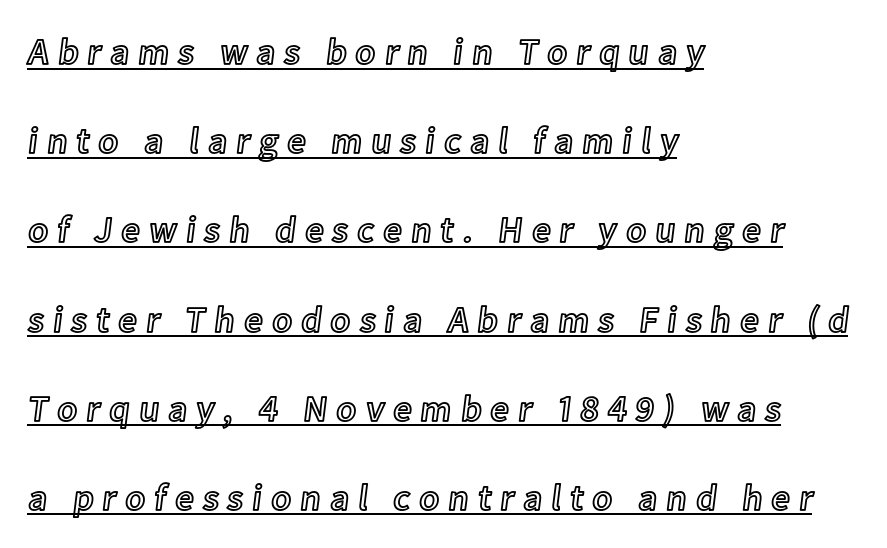
Q: Is the text italic (slanted)? A: Yes.
Q: Is the text underlined? A: Yes.
Q: How is the paragraph aligned? A: Left-aligned.
Q: Is the spacing between letters normal or unusually wide? A: Unusually wide.
Q: Is the spacing between lines tight, normal or loose? A: Loose.
Q: Width (condensed, normal, or wide)? A: Normal.
Q: x-height? A: Medium.
Q: Monospaced? A: No.
